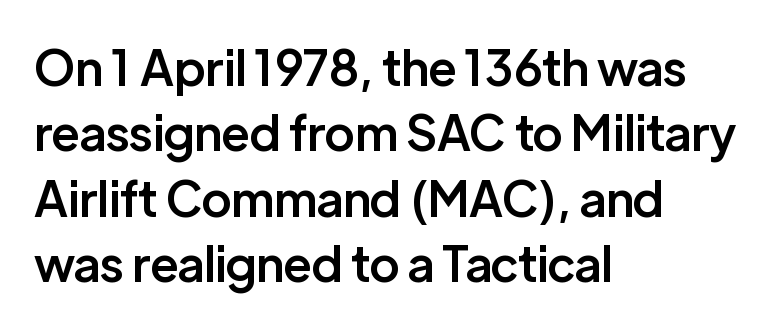
{"serif": "no", "italic": "no", "bold": "semi", "weight": "semibold", "width": "normal", "stroke_contrast": "low", "x_height": "medium", "monospaced": "no", "underline": "no", "align": "left", "line_spacing": "normal", "line_spacing_ratio": 1.36, "letter_spacing": "normal", "letter_spacing_em": 0.0, "glyph_px": 48}
